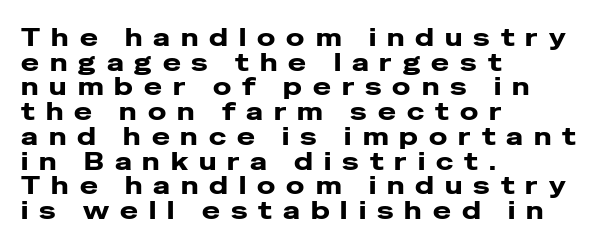
The image shows 24 px bold type, upright; set left-aligned, tight line spacing (1.03x), unusually wide letter spacing (+0.46 em), not underlined.
